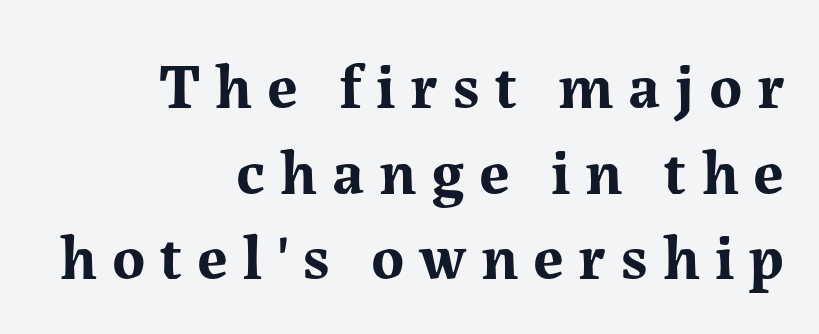
The image shows 63 px bold serif type, upright; set right-aligned, normal line spacing (1.36x), unusually wide letter spacing (+0.23 em), not underlined; medium stroke contrast and a medium x-height.
